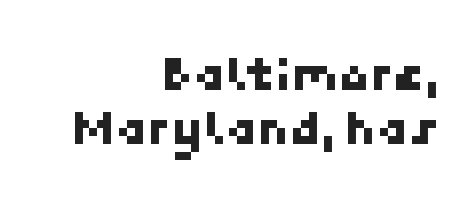
{"serif": "no", "width": "normal", "stroke_contrast": "low", "x_height": "medium", "underline": "no", "align": "right", "line_spacing": "tight", "line_spacing_ratio": 1.06, "letter_spacing": "normal", "letter_spacing_em": 0.0, "glyph_px": 51}
